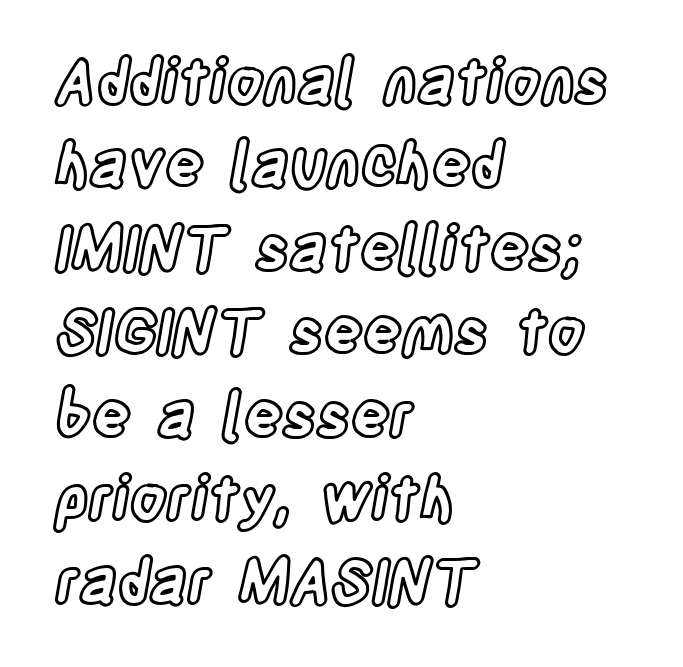
{"width": "condensed", "x_height": "large", "monospaced": "no", "underline": "no", "align": "left", "line_spacing": "normal", "line_spacing_ratio": 1.39, "letter_spacing": "normal", "letter_spacing_em": 0.0, "glyph_px": 60}
